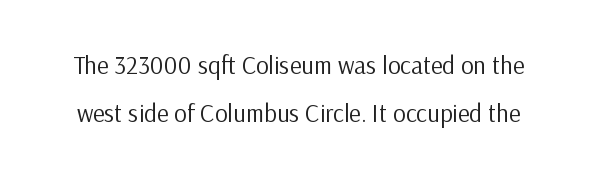
The image shows 25 px text type, upright; set loose line spacing (1.94x), normal letter spacing, not underlined.
